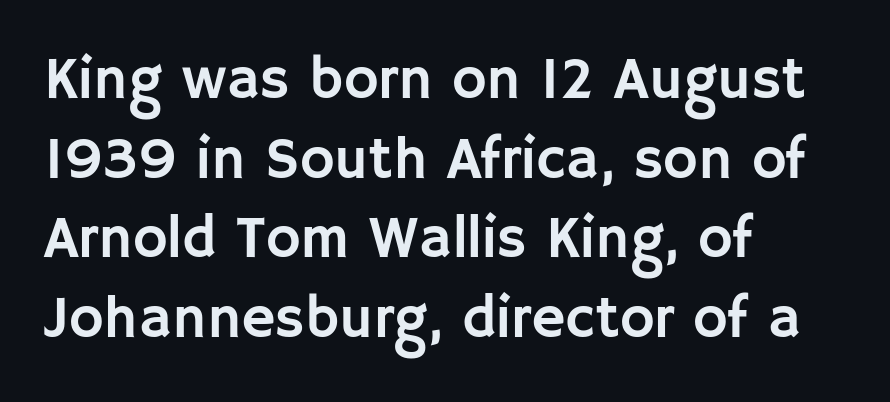
The image shows 59 px sans-serif type, upright; set left-aligned, normal line spacing (1.35x), normal letter spacing, not underlined; low stroke contrast and a large x-height.
